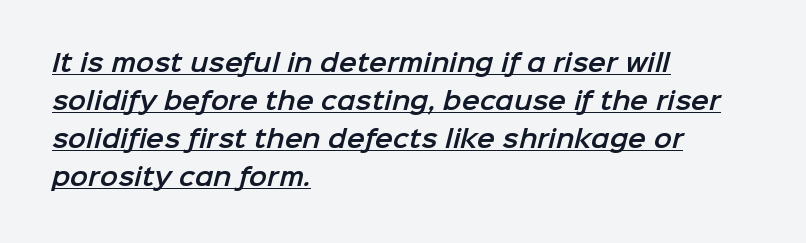
The image shows 24 px text type; set left-aligned, normal line spacing (1.58x), normal letter spacing, underlined.
